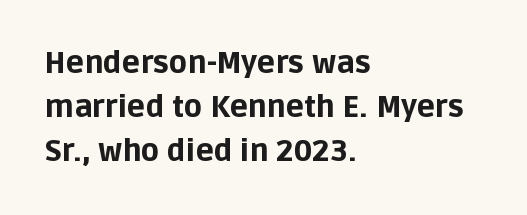
The image shows 30 px bold sans-serif type, upright; set left-aligned, normal line spacing (1.46x), normal letter spacing, not underlined; low stroke contrast and a large x-height.
